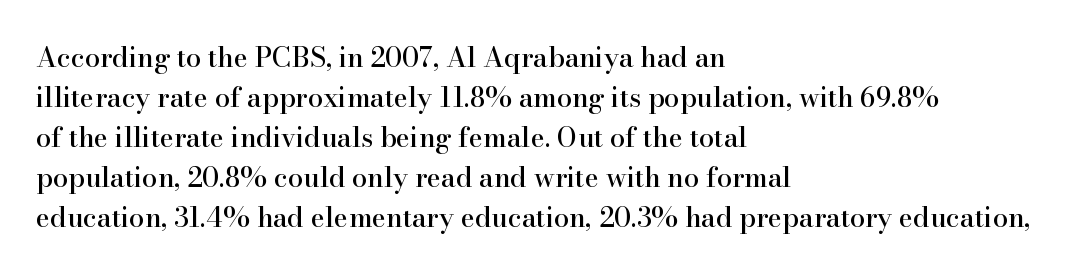
{"italic": "no", "underline": "no", "align": "left", "line_spacing": "normal", "line_spacing_ratio": 1.48, "letter_spacing": "normal", "letter_spacing_em": 0.0, "glyph_px": 27}
